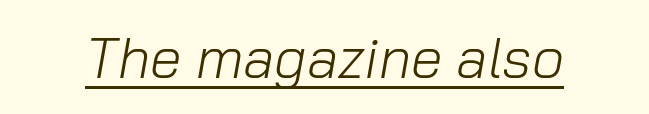
Q: Is the text bold? A: No.
Q: Is the text italic (slanted)? A: Yes, it leans right by about 10 degrees.
Q: Is the text underlined? A: Yes.
Q: Is the spacing between letters normal or unusually wide? A: Normal.
Q: Width (condensed, normal, or wide)? A: Normal.
Q: Stroke contrast? A: Low.
Q: x-height? A: Medium.
Q: Monospaced? A: No.
